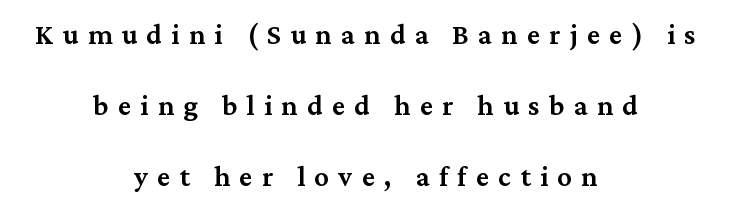
Q: Is the text bold? A: Semi-bold.
Q: Is the text italic (slanted)? A: No, it is upright.
Q: Is the typeface a serif or a sans-serif typeface? A: Serif.
Q: Is the text underlined? A: No.
Q: How is the paragraph aligned? A: Centered.
Q: Is the spacing between letters normal or unusually wide? A: Unusually wide.
Q: Is the spacing between lines tight, normal or loose? A: Loose.
Q: Width (condensed, normal, or wide)? A: Normal.
Q: Stroke contrast? A: Medium.
Q: x-height? A: Medium.
Q: Monospaced? A: No.
